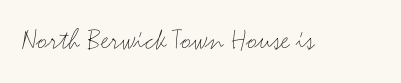
{"serif": "no", "bold": "no", "weight": "light", "width": "wide", "stroke_contrast": "medium", "x_height": "small", "monospaced": "no", "underline": "no", "letter_spacing": "normal", "letter_spacing_em": 0.0, "glyph_px": 31}
